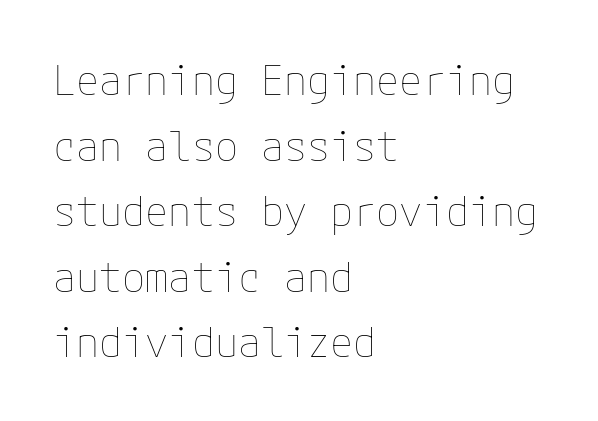
{"italic": "no", "bold": "no", "weight": "thin", "width": "normal", "stroke_contrast": "low", "x_height": "medium", "underline": "no", "align": "left", "line_spacing": "normal", "line_spacing_ratio": 1.56, "letter_spacing": "normal", "letter_spacing_em": 0.0, "glyph_px": 42}
